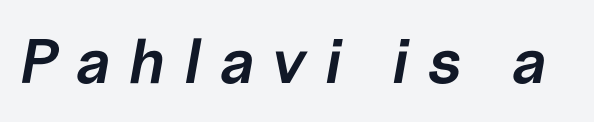
{"italic": "yes", "lean": "right", "slant_degrees": 10, "bold": "semi", "weight": "semibold", "width": "normal", "stroke_contrast": "low", "x_height": "medium", "monospaced": "no", "underline": "no", "letter_spacing": "wide", "letter_spacing_em": 0.29, "glyph_px": 63}
